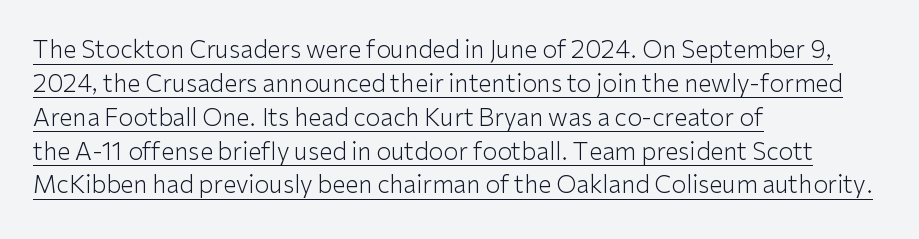
The image shows 24 px text type, upright; set left-aligned, normal line spacing (1.41x), normal letter spacing, underlined.
